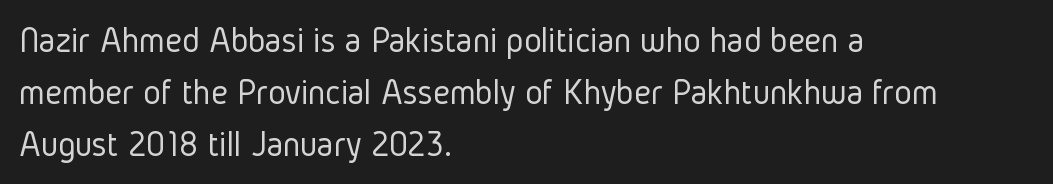
{"serif": "no", "italic": "no", "bold": "no", "weight": "light", "width": "condensed", "stroke_contrast": "low", "x_height": "medium", "monospaced": "no", "underline": "no", "align": "left", "line_spacing": "normal", "line_spacing_ratio": 1.41, "letter_spacing": "normal", "letter_spacing_em": 0.0, "glyph_px": 37}
